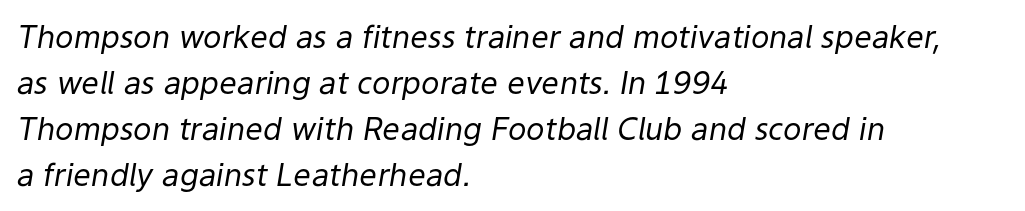
Look at the tracking — it's just the regular setting, nothing added. The typesetting does not lean heavy: it is not bold. There's an unmistakable incline to the writing here. Is this a fixed-width face? No — the glyphs have proportional, varying widths. The designer left line spacing at the default.
